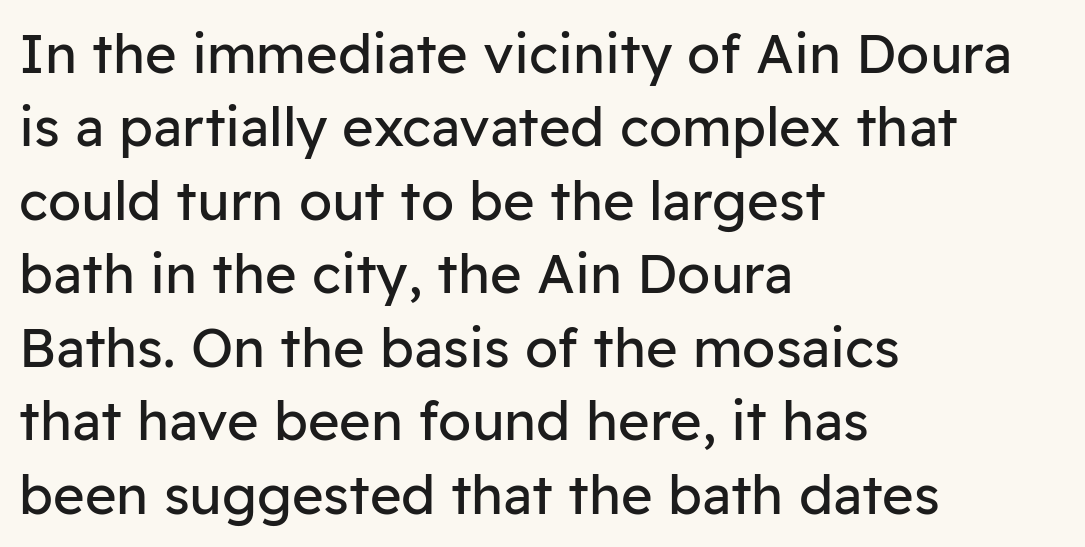
{"serif": "no", "italic": "no", "bold": "no", "weight": "regular", "width": "normal", "stroke_contrast": "low", "x_height": "medium", "monospaced": "no", "underline": "no", "align": "left", "line_spacing": "normal", "line_spacing_ratio": 1.36, "letter_spacing": "normal", "letter_spacing_em": 0.0, "glyph_px": 54}
